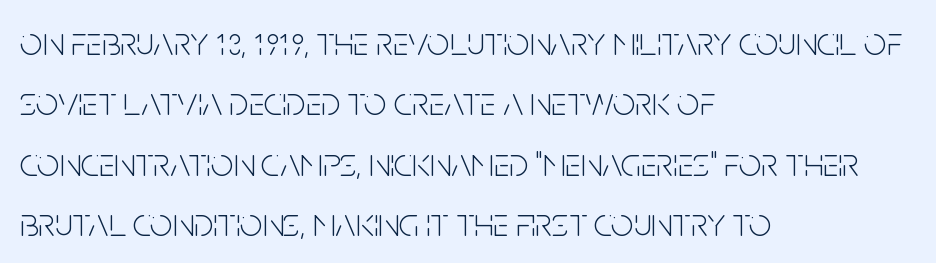
{"serif": "no", "italic": "no", "bold": "no", "weight": "light", "width": "condensed", "stroke_contrast": "low", "x_height": "large", "monospaced": "no", "underline": "no", "align": "left", "line_spacing": "normal", "line_spacing_ratio": 1.51, "letter_spacing": "normal", "letter_spacing_em": 0.0, "glyph_px": 40}
